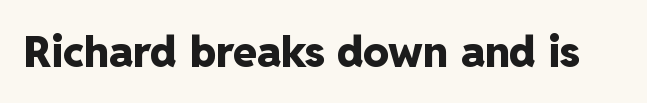
Set as a true bold cut, around the 700 mark. This rendering leaves character spacing at its baseline value. Serifs: no, the terminals of the letterforms are clean. Underlining? Definitely not there.
